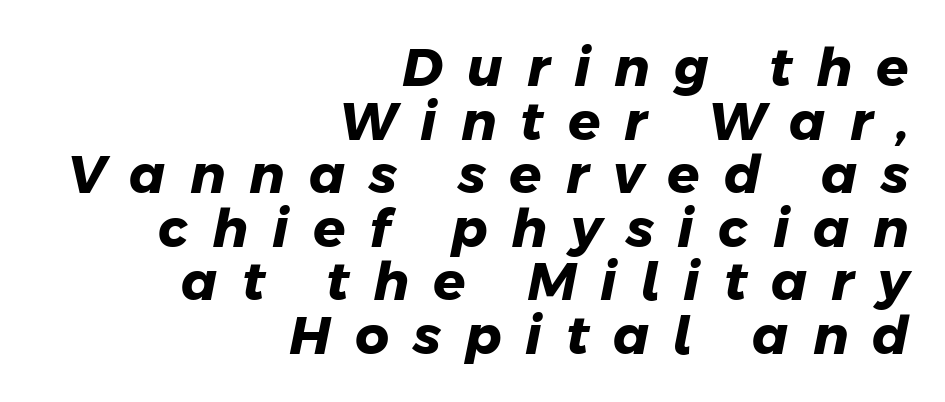
{"serif": "no", "bold": "yes", "weight": "heavy", "width": "normal", "stroke_contrast": "low", "x_height": "medium", "monospaced": "no", "underline": "no", "align": "right", "line_spacing": "tight", "line_spacing_ratio": 1.01, "letter_spacing": "wide", "letter_spacing_em": 0.45, "glyph_px": 53}
